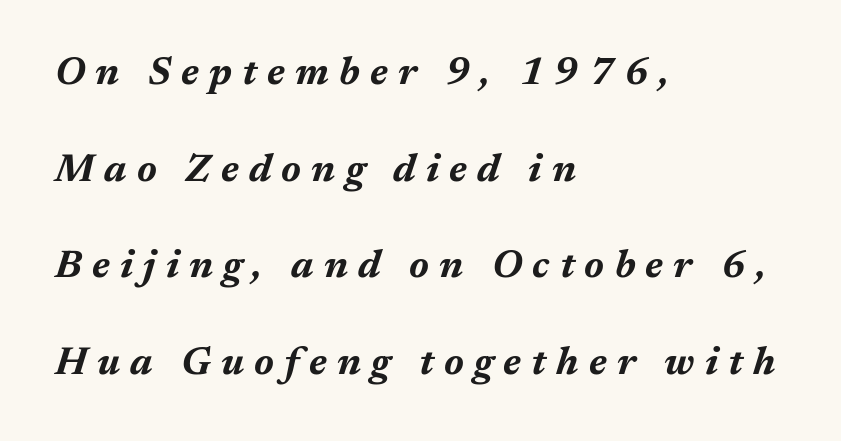
The image shows 39 px bold type, italic (leaning right); set left-aligned, loose line spacing (2.48x), unusually wide letter spacing (+0.26 em), not underlined; medium stroke contrast and a medium x-height.
